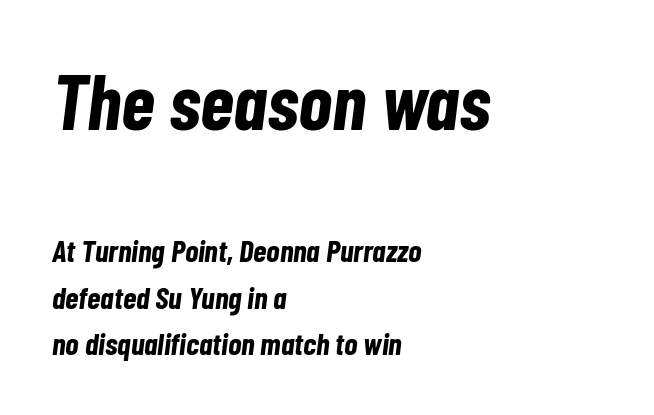
The image shows 78 px bold, condensed type, italic (leaning right); set left-aligned, normal line spacing (1.5x), normal letter spacing, not underlined; the first (top) block is 2.52x larger; low stroke contrast and a medium x-height.
